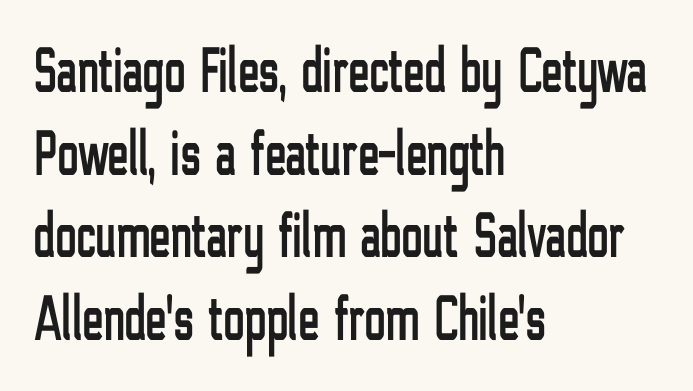
Q: Is the text italic (slanted)? A: No, it is upright.
Q: Is the typeface a serif or a sans-serif typeface? A: Sans-serif.
Q: Is the text underlined? A: No.
Q: How is the paragraph aligned? A: Left-aligned.
Q: Is the spacing between letters normal or unusually wide? A: Normal.
Q: Is the spacing between lines tight, normal or loose? A: Normal.
Q: Width (condensed, normal, or wide)? A: Condensed.
Q: Stroke contrast? A: Low.
Q: x-height? A: Medium.
Q: Monospaced? A: No.
